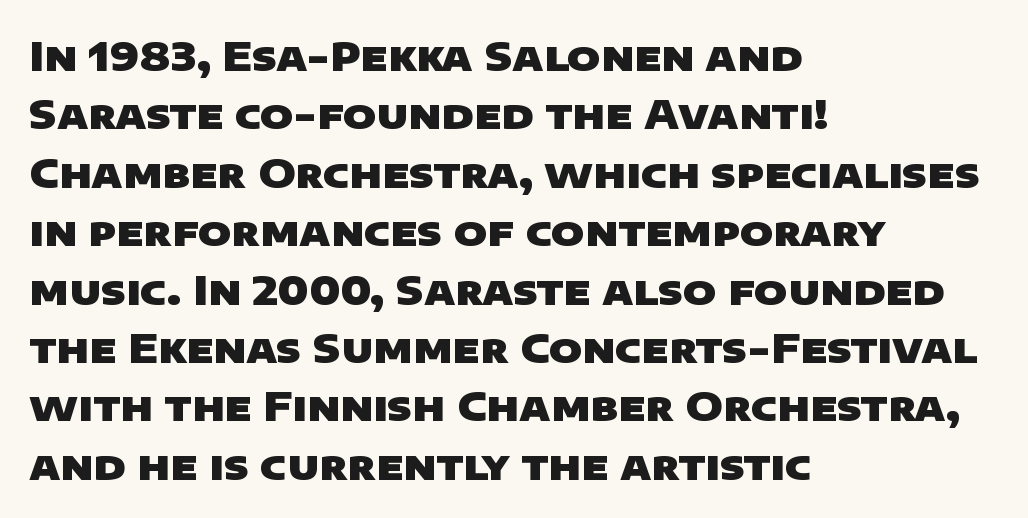
The strip under each line holds only bare page. Caption: bold face, heavy strokes. The rendering keeps characters at their native spacing. Proportional: the letters do not fall into vertical columns.
